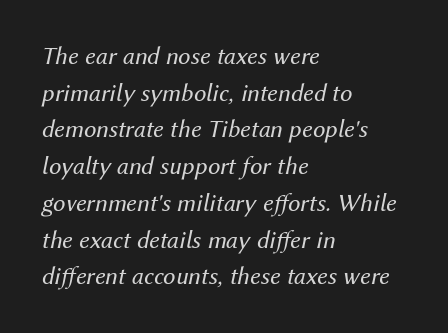
Words appear dense and cohesive because spacing is normal. The ragged edge is on the right, which tells us the setting is flush left. If you drew a line through each stem, it would be angled. A light-to-regular cut is what we see here.
